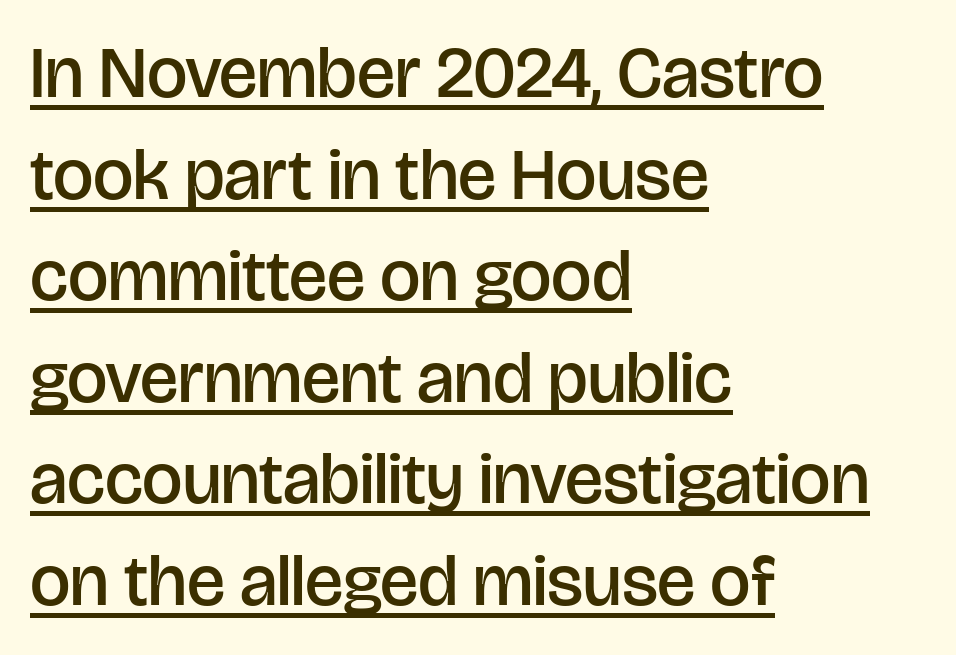
The image shows 72 px semibold sans-serif type, upright; set left-aligned, normal line spacing (1.41x), normal letter spacing, underlined; low stroke contrast and a large x-height.
